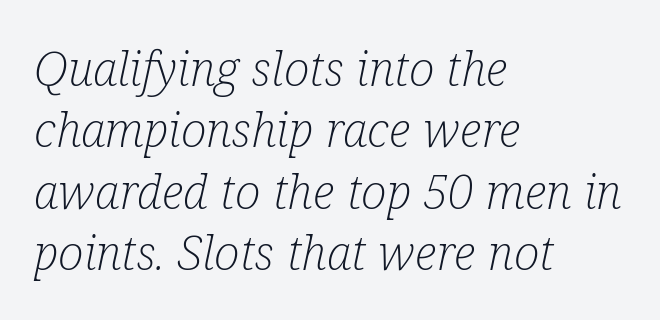
The image shows 48 px light, condensed serif type, italic (leaning right); set left-aligned, normal line spacing (1.28x), normal letter spacing, not underlined; low stroke contrast and a medium x-height.
